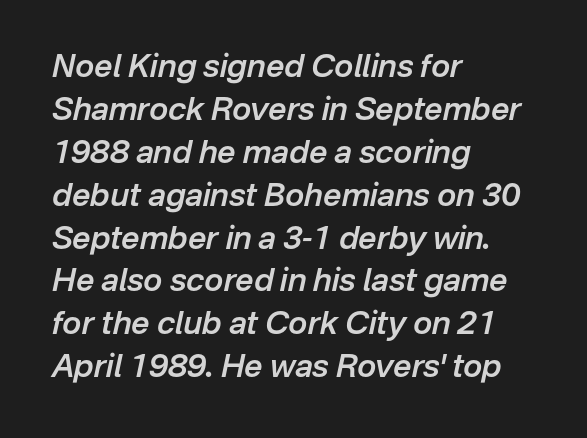
The image shows 32 px semibold type, italic (leaning right); set left-aligned, normal line spacing (1.34x), normal letter spacing, not underlined; low stroke contrast and a medium x-height.
